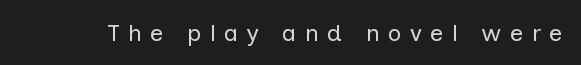
Q: Is the text bold? A: No.
Q: Is the text italic (slanted)? A: No, it is upright.
Q: Is the text underlined? A: No.
Q: Is the spacing between letters normal or unusually wide? A: Unusually wide.
